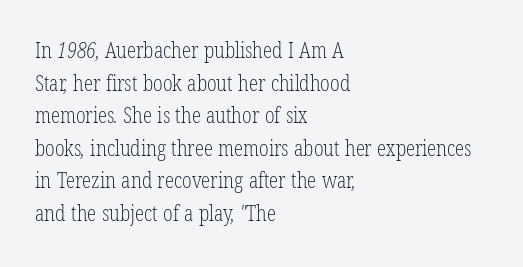
Q: Is the text bold? A: No.
Q: Is the text underlined? A: No.
Q: How is the paragraph aligned? A: Left-aligned.
Q: Is the spacing between letters normal or unusually wide? A: Normal.
Q: Is the spacing between lines tight, normal or loose? A: Normal.
